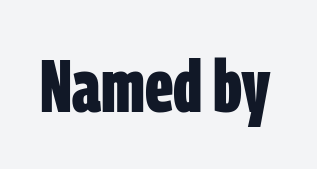
{"serif": "no", "bold": "yes", "weight": "bold", "width": "condensed", "stroke_contrast": "low", "x_height": "large", "monospaced": "no", "underline": "no", "letter_spacing": "normal", "letter_spacing_em": 0.0, "glyph_px": 74}
